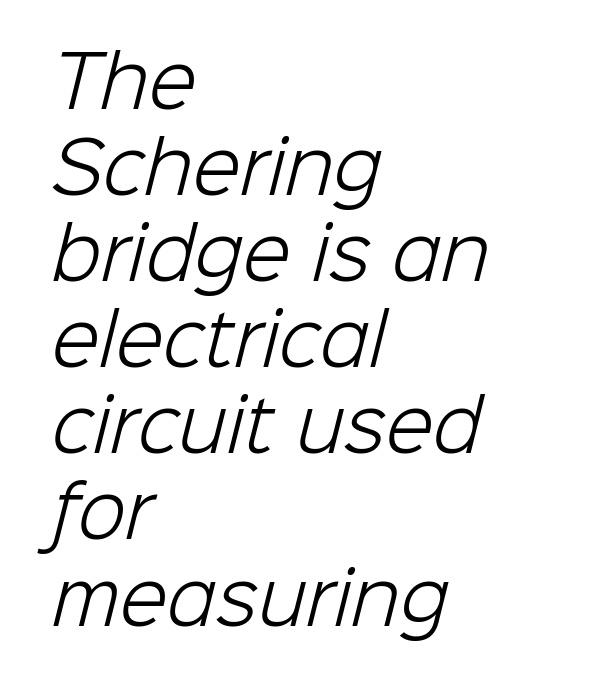
Bare-footed words on every line. Is the letter spacing exaggerated? No — it looks like the ordinary default. Stems here are at most as thick as an everyday book face. Is this a fixed-width face? No — the glyphs have proportional, varying widths. The lines in this sample share a left origin and differ only in where they stop. I'd call this a sans setting — the letters go barefoot.
